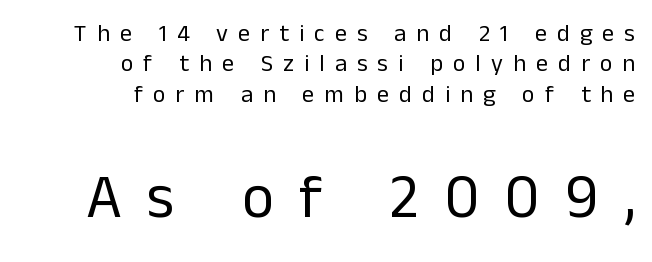
Q: Is the text bold? A: No.
Q: Is the text italic (slanted)? A: No, it is upright.
Q: Is the typeface a serif or a sans-serif typeface? A: Sans-serif.
Q: Is the text underlined? A: No.
Q: How is the paragraph aligned? A: Right-aligned.
Q: Is the spacing between letters normal or unusually wide? A: Unusually wide.
Q: Is the spacing between lines tight, normal or loose? A: Normal.
Q: Which block of text is set in a larger size, the first (top) or the second (bottom)? A: The second (bottom) one.
Q: Width (condensed, normal, or wide)? A: Normal.
Q: Stroke contrast? A: Low.
Q: x-height? A: Medium.
Q: Monospaced? A: No.
